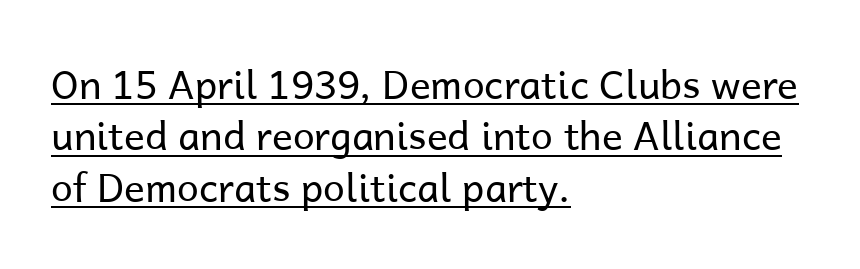
{"serif": "no", "italic": "no", "bold": "no", "weight": "regular", "width": "normal", "stroke_contrast": "low", "x_height": "medium", "monospaced": "no", "underline": "yes", "align": "left", "line_spacing": "normal", "line_spacing_ratio": 1.32, "letter_spacing": "normal", "letter_spacing_em": 0.0, "glyph_px": 39}
